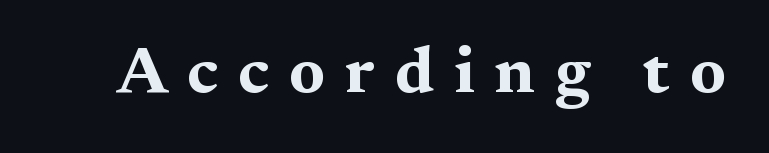
Q: Is the text bold? A: Yes.
Q: Is the text italic (slanted)? A: No, it is upright.
Q: Is the typeface a serif or a sans-serif typeface? A: Serif.
Q: Is the text underlined? A: No.
Q: Is the spacing between letters normal or unusually wide? A: Unusually wide.
Q: Width (condensed, normal, or wide)? A: Wide.
Q: Stroke contrast? A: Medium.
Q: x-height? A: Medium.
Q: Monospaced? A: No.
